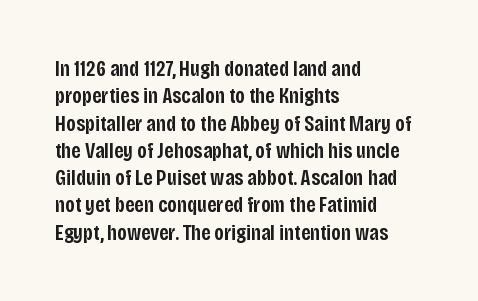
Q: Is the text bold? A: Semi-bold.
Q: Is the text italic (slanted)? A: No, it is upright.
Q: Is the text underlined? A: No.
Q: How is the paragraph aligned? A: Left-aligned.
Q: Is the spacing between letters normal or unusually wide? A: Normal.
